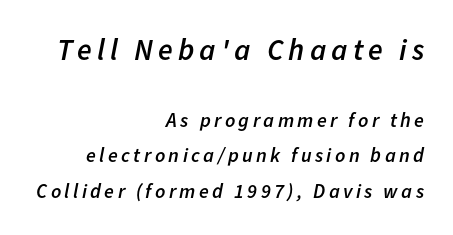
Visually, the top section dominates because its glyphs are scaled up. One-word summary of the alignment: right. The passage shown is not underscored anywhere. The text carries the slant typical of an italic or oblique font.
